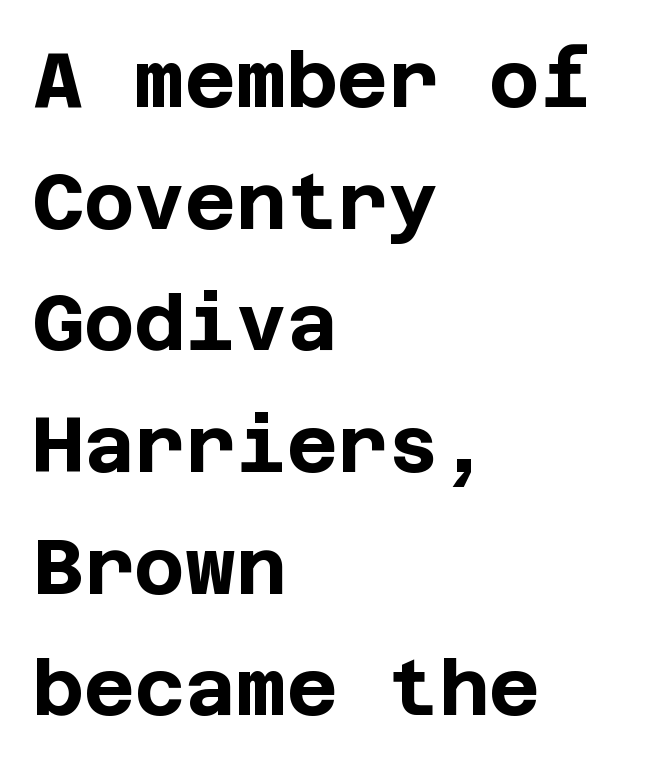
The image shows 78 px bold sans-serif type, upright; set left-aligned, normal line spacing (1.56x), normal letter spacing, not underlined; low stroke contrast and a large x-height.
